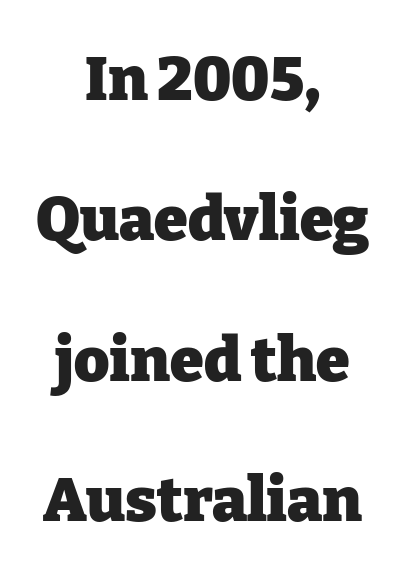
{"serif": "yes", "italic": "no", "bold": "yes", "weight": "heavy", "width": "normal", "stroke_contrast": "low", "x_height": "medium", "monospaced": "no", "underline": "no", "align": "center", "line_spacing": "loose", "line_spacing_ratio": 2.3, "letter_spacing": "normal", "letter_spacing_em": 0.0, "glyph_px": 61}
